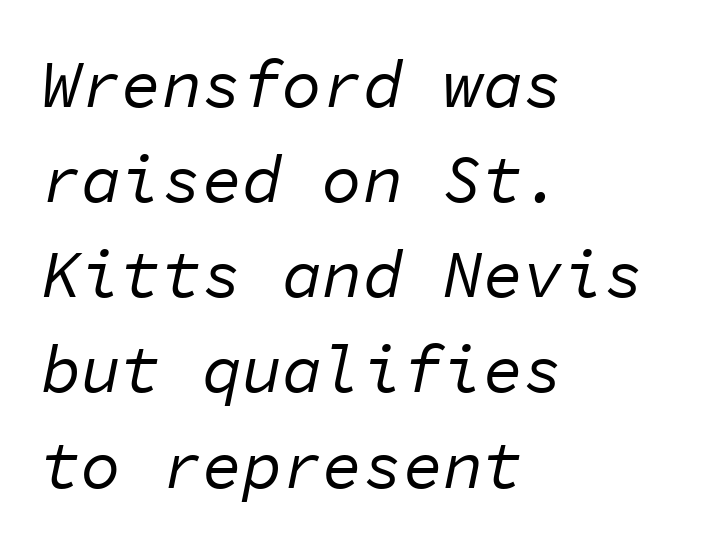
{"italic": "yes", "lean": "right", "slant_degrees": 11, "bold": "no", "weight": "regular", "width": "normal", "stroke_contrast": "low", "x_height": "medium", "monospaced": "yes", "underline": "no", "align": "left", "line_spacing": "normal", "line_spacing_ratio": 1.42, "letter_spacing": "normal", "letter_spacing_em": 0.0, "glyph_px": 67}
